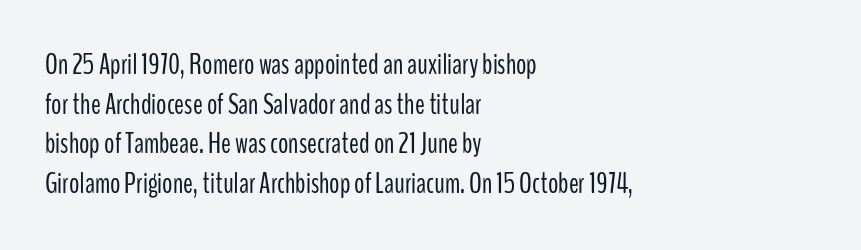
The image shows 29 px light, condensed sans-serif type, upright; set left-aligned, normal line spacing (1.37x), normal letter spacing, not underlined; low stroke contrast and a medium x-height.
